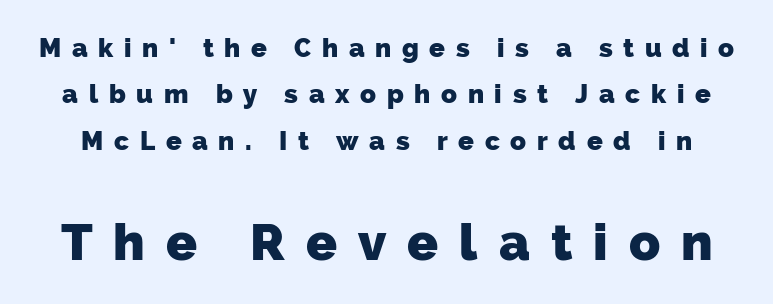
{"serif": "no", "bold": "yes", "weight": "heavy", "width": "normal", "stroke_contrast": "low", "x_height": "medium", "monospaced": "no", "underline": "no", "line_spacing_ratio": 1.78, "letter_spacing": "wide", "letter_spacing_em": 0.41, "larger_block": "second", "size_ratio": 1.96, "glyph_px": 51}
